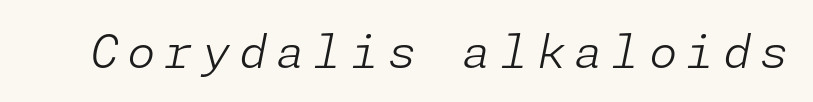
Q: Is the text bold? A: No.
Q: Is the text italic (slanted)? A: Yes, it leans right by about 11 degrees.
Q: Is the text underlined? A: No.
Q: Width (condensed, normal, or wide)? A: Normal.
Q: Stroke contrast? A: Low.
Q: x-height? A: Medium.
